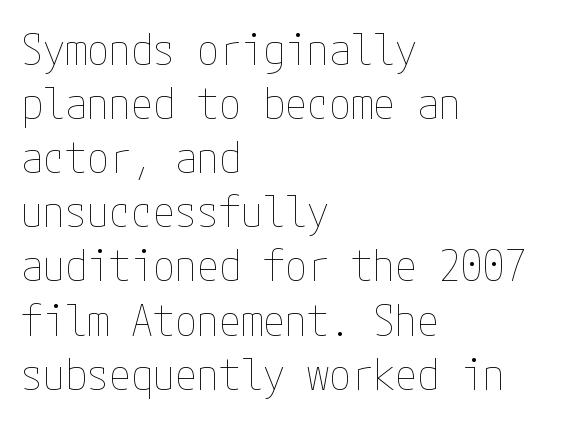
The image shows 44 px thin, condensed type, upright; set left-aligned, line spacing 1.23x, normal letter spacing, not underlined; low stroke contrast and a medium x-height.
